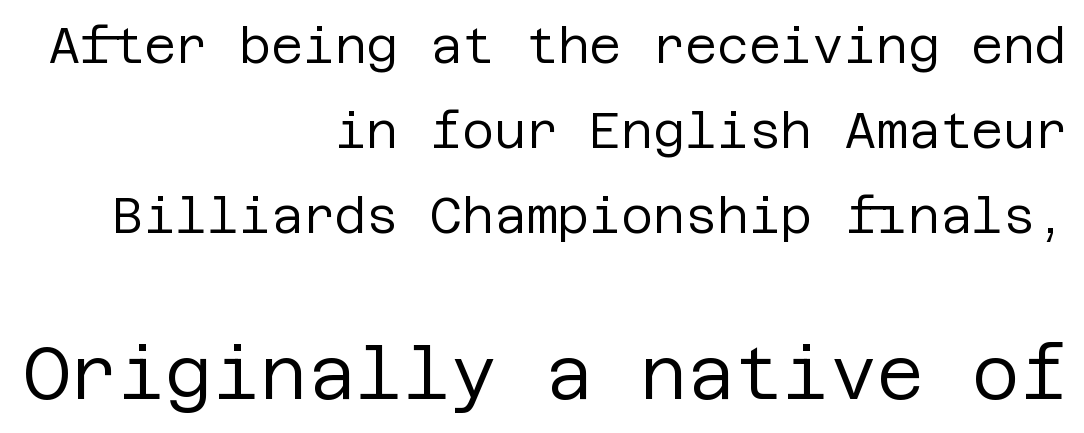
Caption: standard tracking, unaltered. Small over large — that's the arrangement of the two blocks here. The words here are not underlined. Weight: not bold — regular or lighter.
